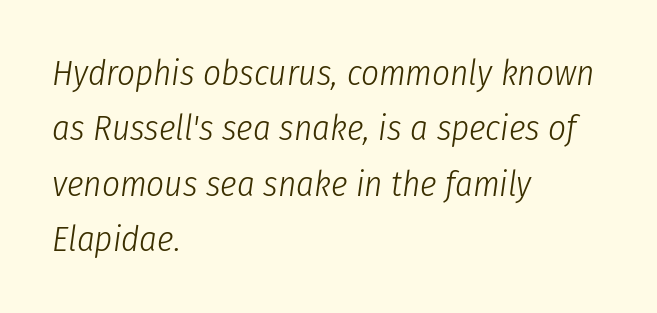
Q: Is the text bold? A: No.
Q: Is the text italic (slanted)? A: Yes, it leans right by about 8 degrees.
Q: Is the text underlined? A: No.
Q: How is the paragraph aligned? A: Left-aligned.
Q: Is the spacing between letters normal or unusually wide? A: Normal.
Q: Is the spacing between lines tight, normal or loose? A: Normal.
Q: Width (condensed, normal, or wide)? A: Condensed.
Q: Stroke contrast? A: Low.
Q: x-height? A: Medium.
Q: Monospaced? A: No.
